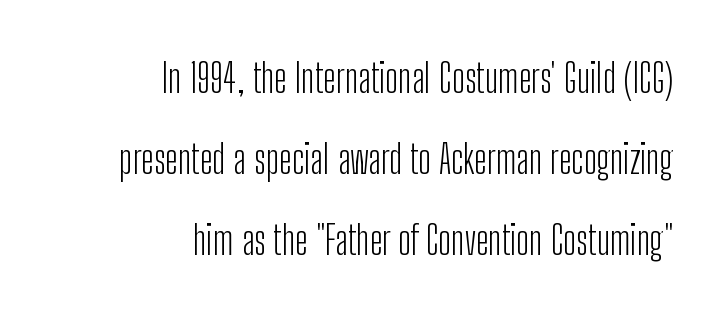
{"serif": "no", "italic": "no", "bold": "no", "weight": "light", "width": "condensed", "stroke_contrast": "low", "x_height": "medium", "monospaced": "no", "underline": "no", "align": "right", "line_spacing": "loose", "line_spacing_ratio": 2.02, "letter_spacing": "normal", "letter_spacing_em": 0.0, "glyph_px": 40}
